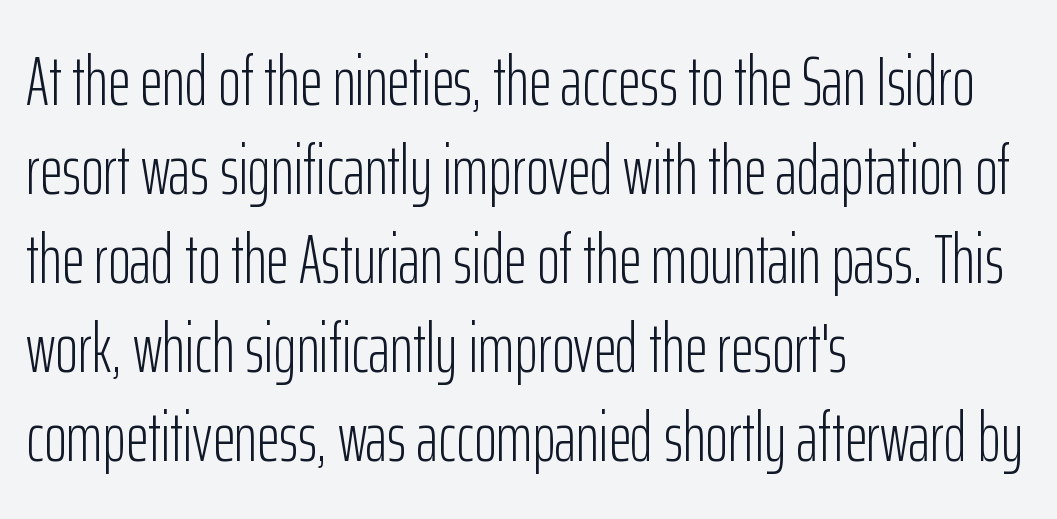
Q: Is the text bold? A: No.
Q: Is the text italic (slanted)? A: No, it is upright.
Q: Is the typeface a serif or a sans-serif typeface? A: Sans-serif.
Q: Is the text underlined? A: No.
Q: How is the paragraph aligned? A: Left-aligned.
Q: Is the spacing between letters normal or unusually wide? A: Normal.
Q: Is the spacing between lines tight, normal or loose? A: Normal.
Q: Width (condensed, normal, or wide)? A: Condensed.
Q: Stroke contrast? A: Low.
Q: x-height? A: Medium.
Q: Monospaced? A: No.
